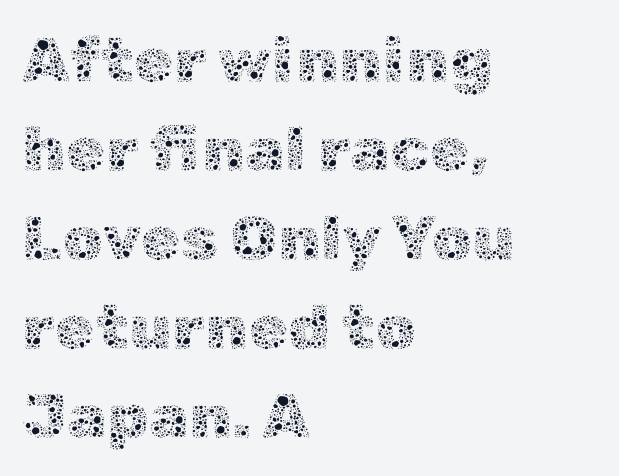
{"italic": "no", "bold": "no", "weight": "thin", "width": "normal", "x_height": "medium", "monospaced": "no", "underline": "no", "align": "left", "line_spacing": "normal", "line_spacing_ratio": 1.39, "letter_spacing": "normal", "letter_spacing_em": 0.0, "glyph_px": 64}
